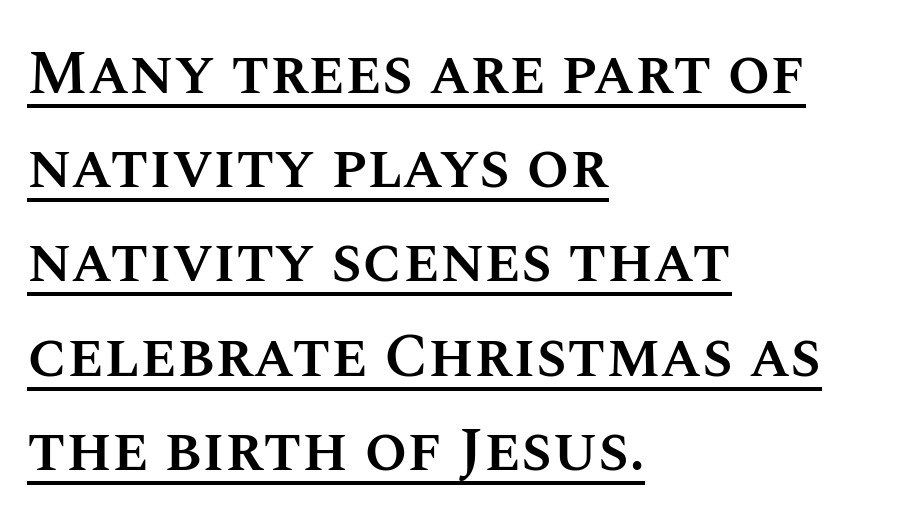
The vertical gap from one line to the next is medium. The lettering is marked with a stroke running underneath it. You could call the tracking neutral — neither tight nor loose. The sample has been set in demibold, a notch under bold. Each line starts at the same left margin while the right side varies. Ordinary non-slanted type is in use.
